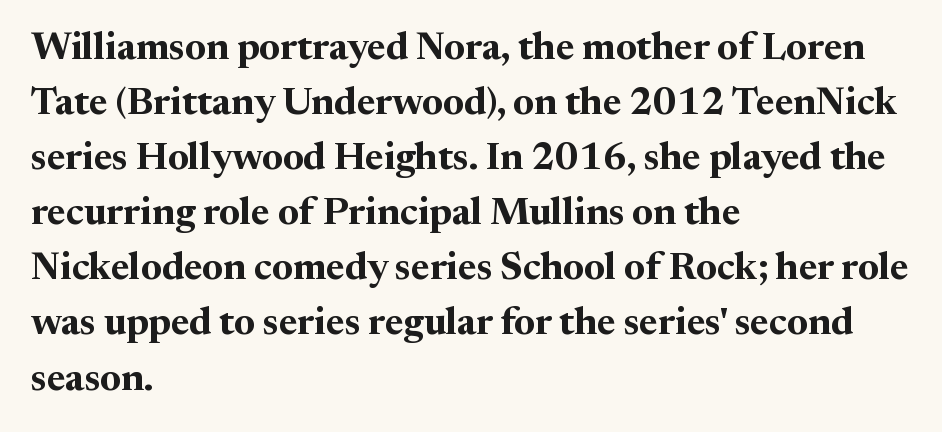
The image shows 38 px bold serif type, upright; set left-aligned, normal line spacing (1.45x), normal letter spacing, not underlined; medium stroke contrast and a medium x-height.
